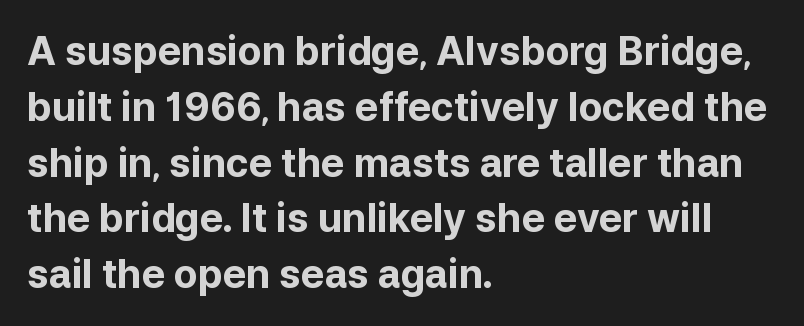
The image shows 39 px bold sans-serif type, upright; set left-aligned, normal line spacing (1.43x), normal letter spacing, not underlined; low stroke contrast and a medium x-height.
